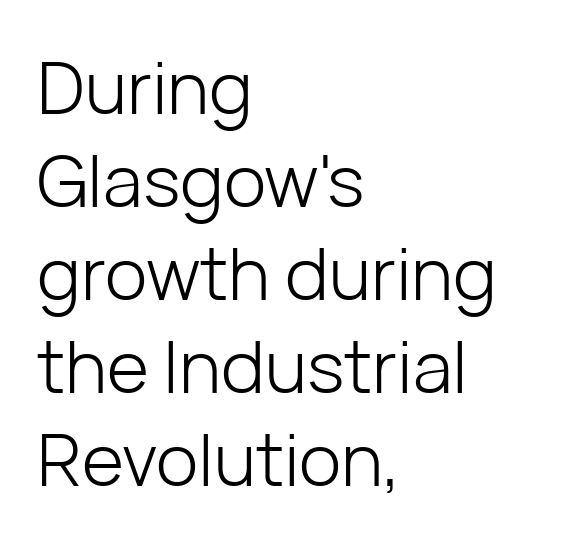
{"serif": "no", "italic": "no", "bold": "no", "weight": "light", "width": "normal", "stroke_contrast": "low", "x_height": "medium", "monospaced": "no", "underline": "no", "align": "left", "line_spacing": "normal", "line_spacing_ratio": 1.29, "letter_spacing": "normal", "letter_spacing_em": 0.0, "glyph_px": 72}
